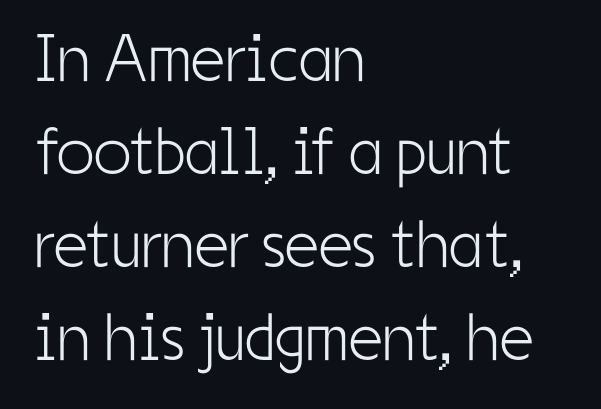
Any mark beneath the type? The region is blank. Posture: vertical. Is the type heavy? It reads as light-to-regular instead. The characters display no serif detailing; their extremities are plain. Leading matches the norm, producing a regular column. A typesetter would call this proportional, since set widths differ per character.
